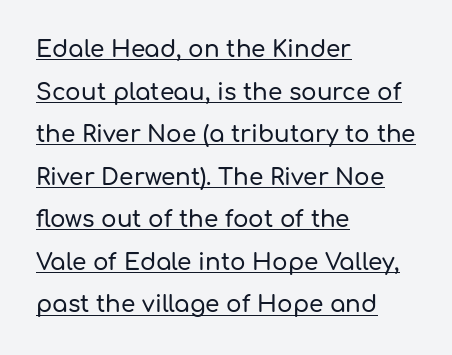
The image shows 23 px text type, upright; set left-aligned, line spacing 1.85x, normal letter spacing, underlined.
